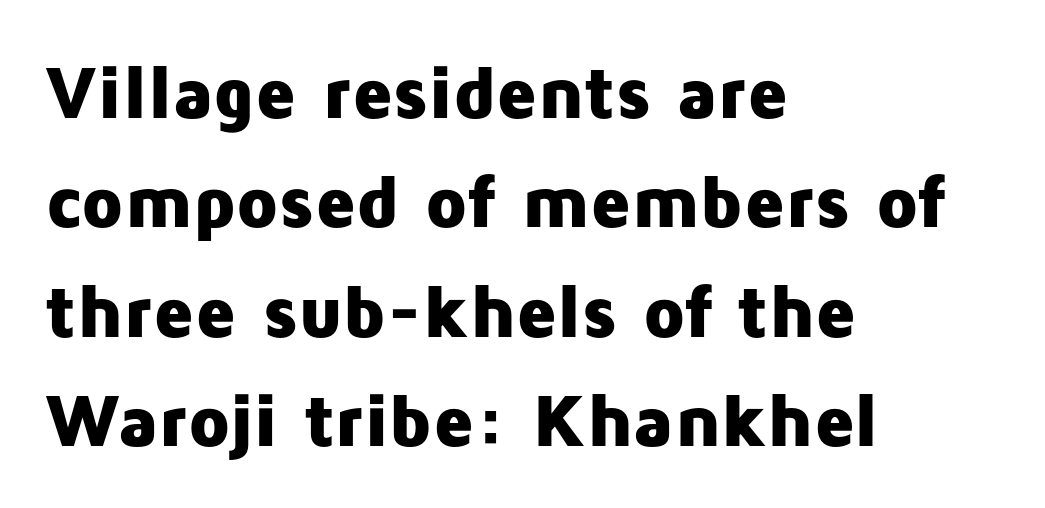
{"serif": "no", "italic": "no", "bold": "yes", "weight": "heavy", "width": "normal", "stroke_contrast": "low", "x_height": "medium", "monospaced": "no", "underline": "no", "align": "left", "line_spacing": "normal", "line_spacing_ratio": 1.46, "letter_spacing": "normal", "letter_spacing_em": 0.0, "glyph_px": 75}
